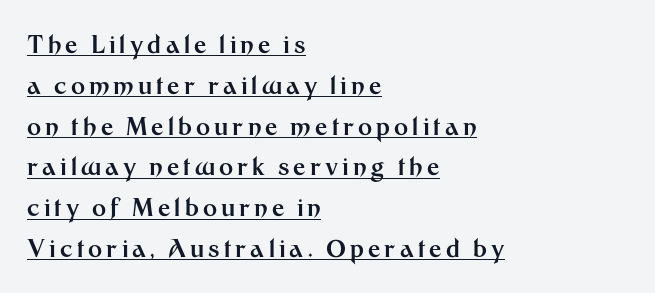
Q: Is the text bold? A: Yes.
Q: Is the text italic (slanted)? A: No, it is upright.
Q: Is the text underlined? A: Yes.
Q: How is the paragraph aligned? A: Left-aligned.
Q: Is the spacing between lines tight, normal or loose? A: Normal.
